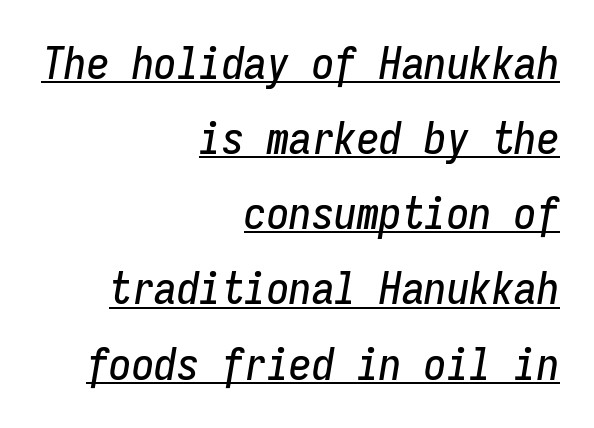
{"italic": "yes", "lean": "right", "slant_degrees": 9, "width": "condensed", "stroke_contrast": "low", "x_height": "medium", "monospaced": "yes", "underline": "yes", "align": "right", "line_spacing": "normal", "line_spacing_ratio": 1.67, "letter_spacing": "normal", "letter_spacing_em": 0.0, "glyph_px": 45}
